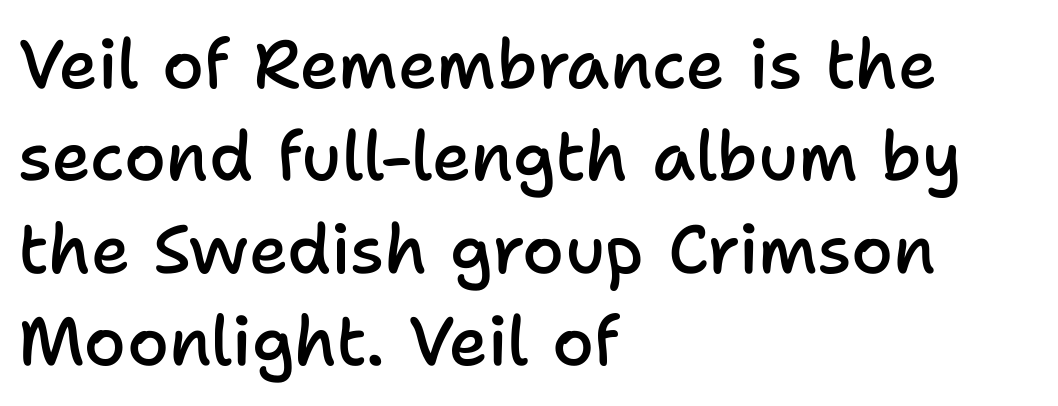
The lettering holds an erect, upright posture throughout. Vertically, the passage feels balanced, rows spaced as you'd expect. Weight check: semibold — heavier than regular, not quite bold. The passage shown has conventional tracking throughout. Each line starts at the same left margin while the right side varies.
